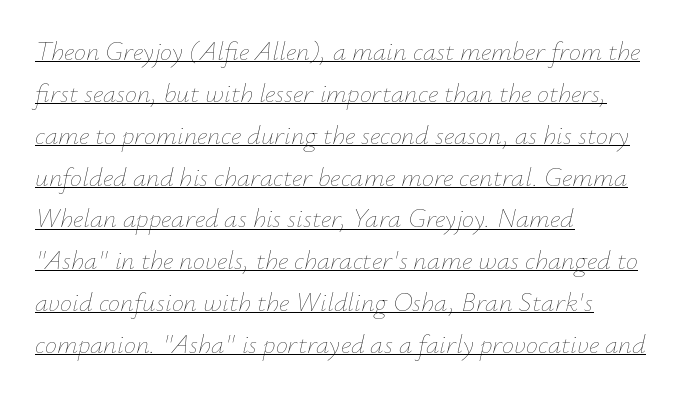
Short and long lines alike share a common starting point at left. A normal amount of white space separates one row of letters from the next. Characters follow at the spacing the type designer built in. The rendering applies a slant to the glyphs.
